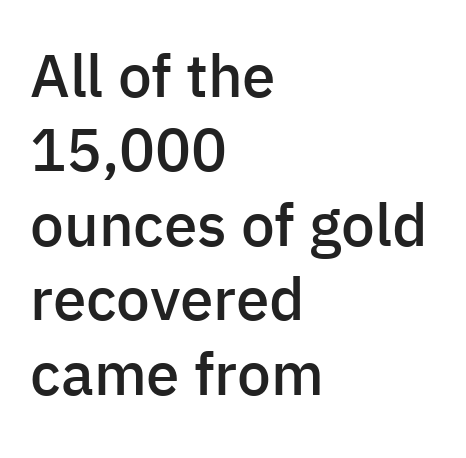
Q: Is the text bold? A: Semi-bold.
Q: Is the text italic (slanted)? A: No, it is upright.
Q: Is the typeface a serif or a sans-serif typeface? A: Sans-serif.
Q: Is the text underlined? A: No.
Q: How is the paragraph aligned? A: Left-aligned.
Q: Is the spacing between letters normal or unusually wide? A: Normal.
Q: Width (condensed, normal, or wide)? A: Normal.
Q: Stroke contrast? A: Low.
Q: x-height? A: Medium.
Q: Monospaced? A: No.
